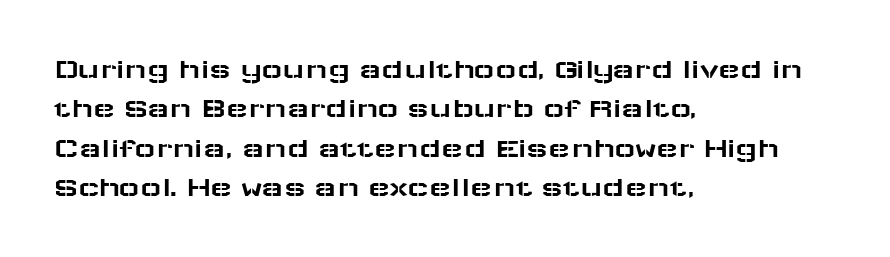
The image shows 29 px wide sans-serif type, upright; set left-aligned, normal line spacing (1.36x), normal letter spacing, not underlined; low stroke contrast and a medium x-height.
